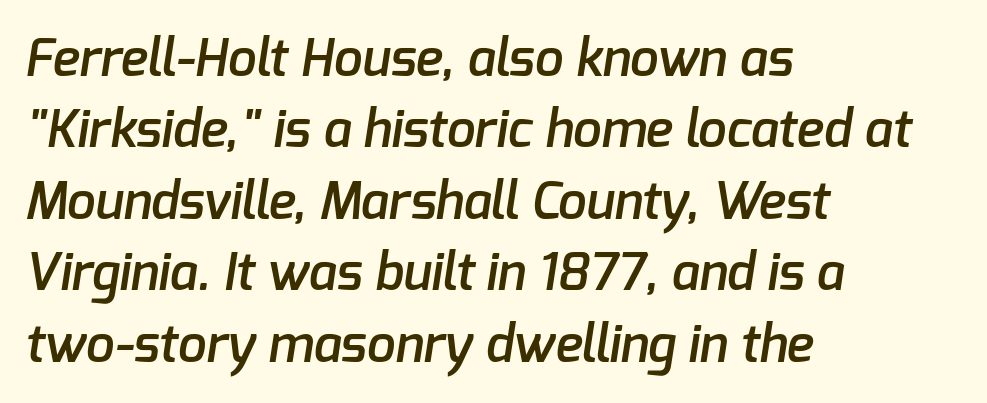
{"serif": "no", "bold": "semi", "weight": "semibold", "width": "normal", "stroke_contrast": "low", "x_height": "medium", "monospaced": "no", "underline": "no", "align": "left", "line_spacing": "normal", "line_spacing_ratio": 1.4, "letter_spacing": "normal", "letter_spacing_em": 0.0, "glyph_px": 51}
